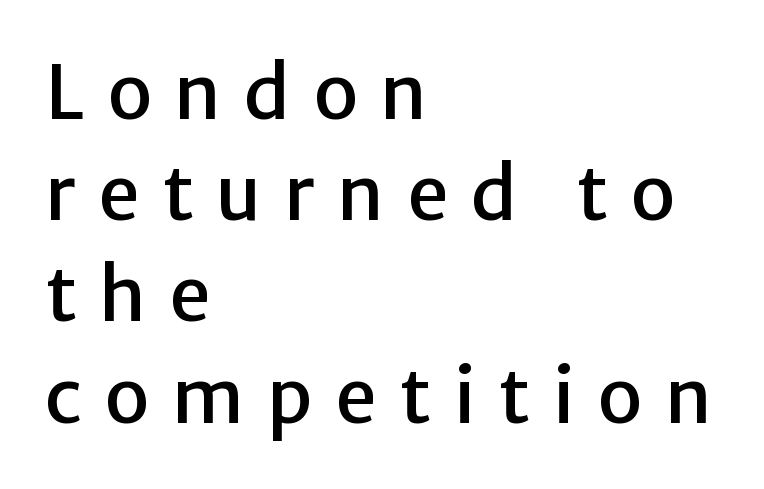
Note the varied advance widths — an 'i' is clearly narrower than an 'm'. The tracking jumps out immediately: characters are airy and widely separated. A student would call this left alignment; a typographer would say flush left, rag right. The glyphs in this specimen are sans serif. The glyphs are unaccompanied by any horizontal stroke below them. Style check: upright.
